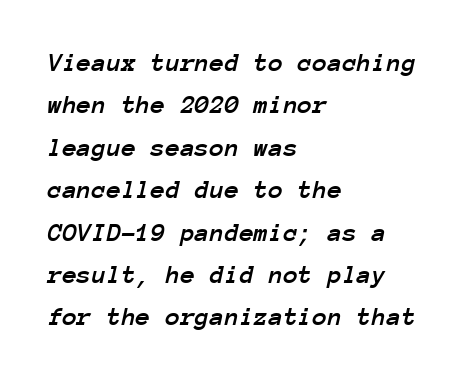
{"italic": "yes", "lean": "right", "slant_degrees": 12, "underline": "no", "align": "left", "line_spacing": "normal", "line_spacing_ratio": 1.57, "letter_spacing": "normal", "letter_spacing_em": 0.0, "glyph_px": 27}
